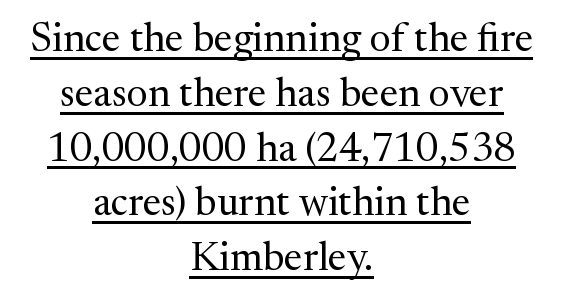
{"serif": "yes", "italic": "no", "bold": "no", "weight": "regular", "width": "normal", "stroke_contrast": "medium", "x_height": "medium", "monospaced": "no", "underline": "yes", "align": "center", "line_spacing": "normal", "line_spacing_ratio": 1.37, "letter_spacing": "normal", "letter_spacing_em": 0.0, "glyph_px": 40}
